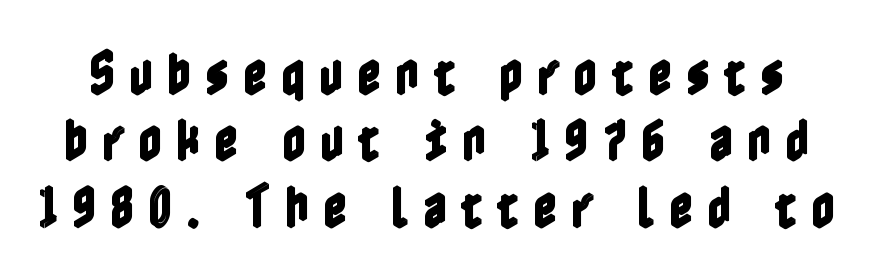
Characters follow at a spacing far wider than the type designer built in. The lettering stays uniformly vertical, giving the passage a roman look. Each new line begins a customary step beneath the previous one. Clear beneath every line of the passage.
